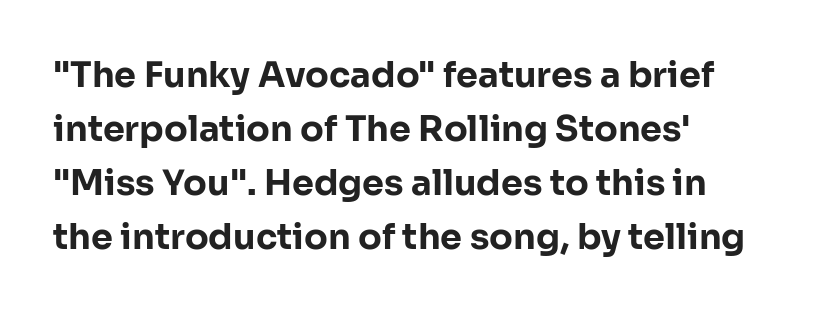
{"serif": "no", "italic": "no", "bold": "yes", "weight": "bold", "width": "normal", "stroke_contrast": "low", "x_height": "medium", "monospaced": "no", "underline": "no", "align": "left", "line_spacing": "normal", "line_spacing_ratio": 1.54, "letter_spacing": "normal", "letter_spacing_em": 0.0, "glyph_px": 35}
